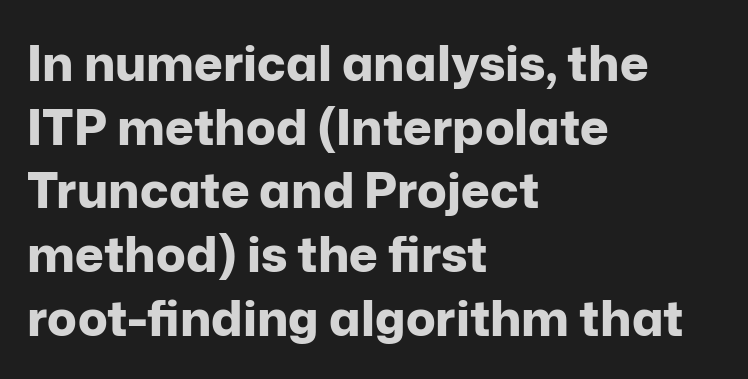
The image shows 49 px bold sans-serif type, upright; set left-aligned, normal line spacing (1.3x), normal letter spacing, not underlined; low stroke contrast and a medium x-height.
